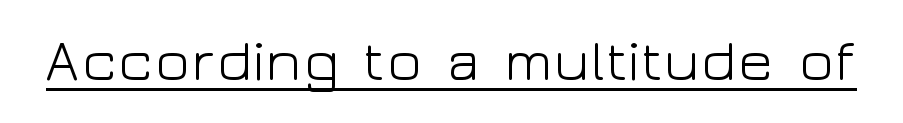
The letters stand straight up with perfectly vertical stems. The characters display no serif detailing; their extremities are plain. The rendering uses natural spacing where letterforms have individual widths. The letterforms sit shoulder to shoulder at normal distance.
